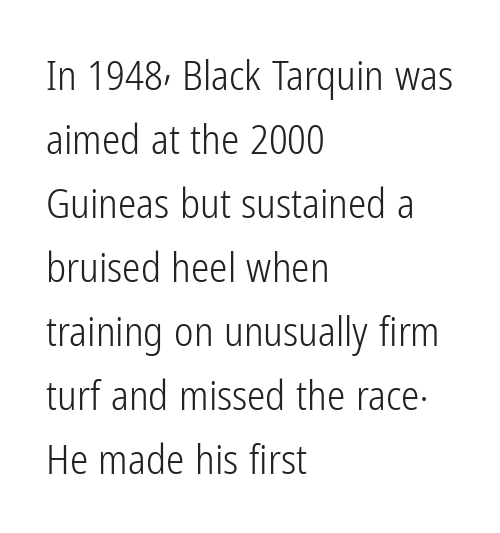
Q: Is the text bold? A: No.
Q: Is the text italic (slanted)? A: No, it is upright.
Q: Is the typeface a serif or a sans-serif typeface? A: Sans-serif.
Q: Is the text underlined? A: No.
Q: How is the paragraph aligned? A: Left-aligned.
Q: Is the spacing between letters normal or unusually wide? A: Normal.
Q: Is the spacing between lines tight, normal or loose? A: Normal.
Q: Width (condensed, normal, or wide)? A: Condensed.
Q: Stroke contrast? A: Low.
Q: x-height? A: Medium.
Q: Monospaced? A: No.
